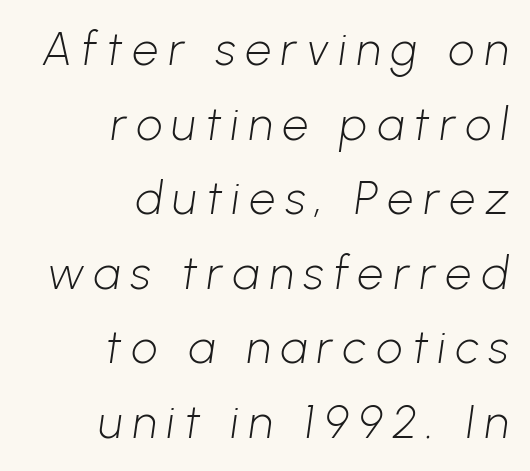
The image shows 46 px light sans-serif type; set right-aligned, normal line spacing (1.62x), unusually wide letter spacing (+0.22 em), not underlined; low stroke contrast and a medium x-height.
